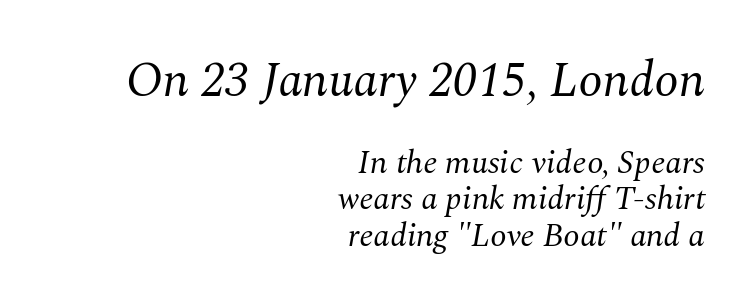
Q: Is the text bold? A: No.
Q: Is the text italic (slanted)? A: Yes, it leans right by about 10 degrees.
Q: Is the typeface a serif or a sans-serif typeface? A: Serif.
Q: Is the text underlined? A: No.
Q: How is the paragraph aligned? A: Right-aligned.
Q: Is the spacing between letters normal or unusually wide? A: Normal.
Q: Is the spacing between lines tight, normal or loose? A: Tight.
Q: Which block of text is set in a larger size, the first (top) or the second (bottom)? A: The first (top) one.
Q: Width (condensed, normal, or wide)? A: Normal.
Q: Stroke contrast? A: Medium.
Q: x-height? A: Medium.
Q: Monospaced? A: No.
